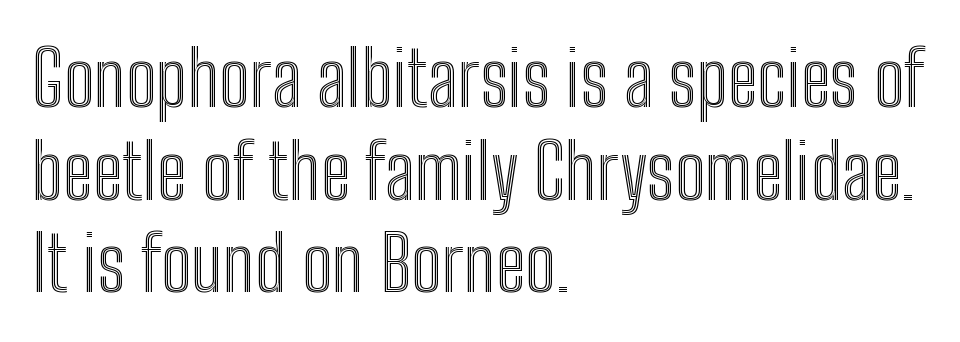
Q: Is the text italic (slanted)? A: No, it is upright.
Q: Is the text underlined? A: No.
Q: How is the paragraph aligned? A: Left-aligned.
Q: Is the spacing between letters normal or unusually wide? A: Normal.
Q: Width (condensed, normal, or wide)? A: Condensed.
Q: x-height? A: Medium.
Q: Monospaced? A: No.
